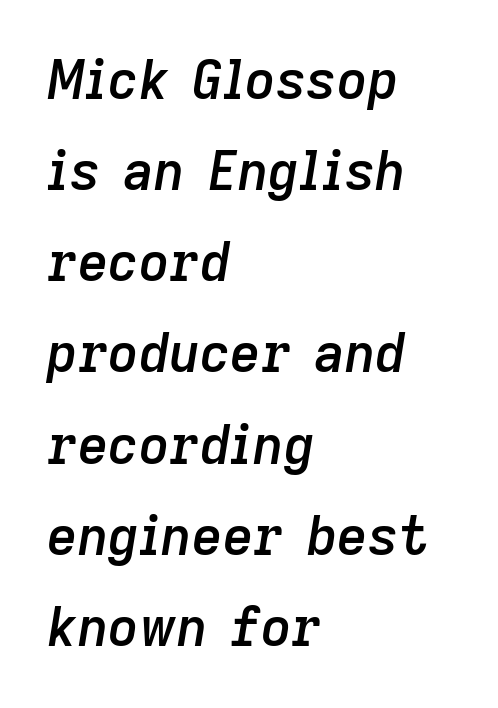
{"italic": "yes", "lean": "right", "slant_degrees": 9, "bold": "semi", "weight": "semibold", "width": "normal", "stroke_contrast": "low", "x_height": "medium", "monospaced": "no", "underline": "no", "align": "left", "line_spacing_ratio": 1.72, "letter_spacing": "normal", "letter_spacing_em": 0.0, "glyph_px": 53}
